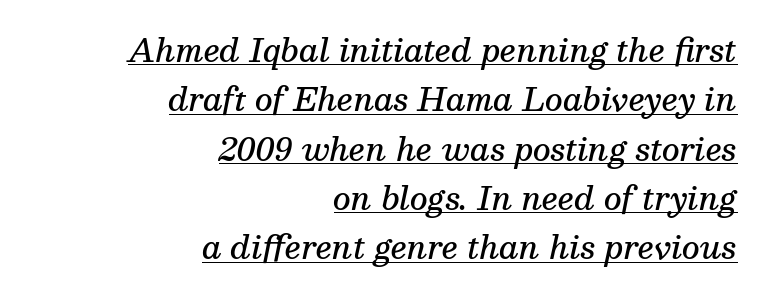
{"serif": "yes", "italic": "yes", "lean": "right", "slant_degrees": 13, "bold": "semi", "weight": "semibold", "width": "normal", "stroke_contrast": "medium", "x_height": "medium", "monospaced": "no", "underline": "yes", "align": "right", "line_spacing": "normal", "line_spacing_ratio": 1.59, "letter_spacing": "normal", "letter_spacing_em": 0.0, "glyph_px": 31}
